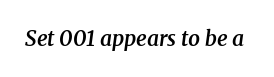
Honestly, the letter spacing is just normal — you wouldn't notice it. In terms of posture, this sample is oblique. The passage shown is semibold, sitting just below true bold. Any mark beneath the type? The region is blank.
